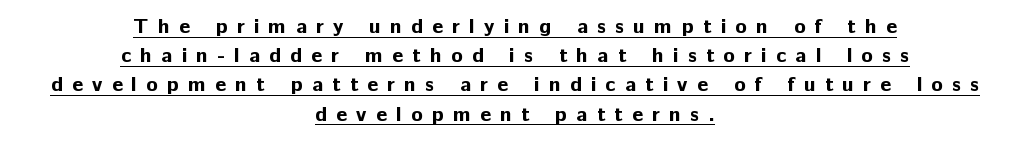
Q: Is the text bold? A: Yes.
Q: Is the text italic (slanted)? A: No, it is upright.
Q: Is the text underlined? A: Yes.
Q: How is the paragraph aligned? A: Centered.
Q: Is the spacing between letters normal or unusually wide? A: Unusually wide.
Q: Is the spacing between lines tight, normal or loose? A: Normal.
